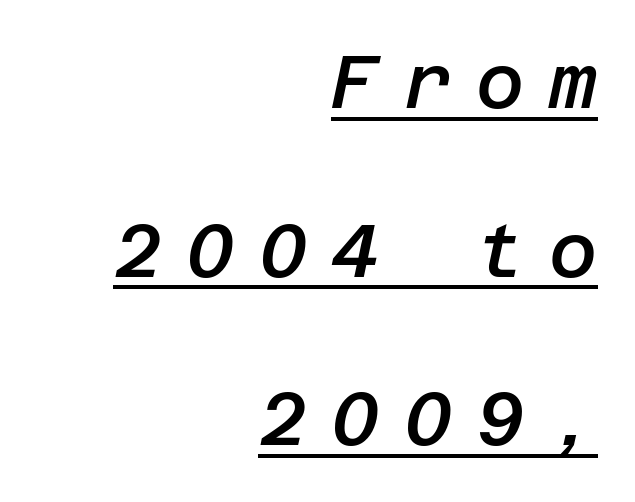
The image shows 74 px semibold type, italic (leaning right); set right-aligned, loose line spacing (2.28x), unusually wide letter spacing (+0.33 em), underlined; low stroke contrast and a large x-height.
